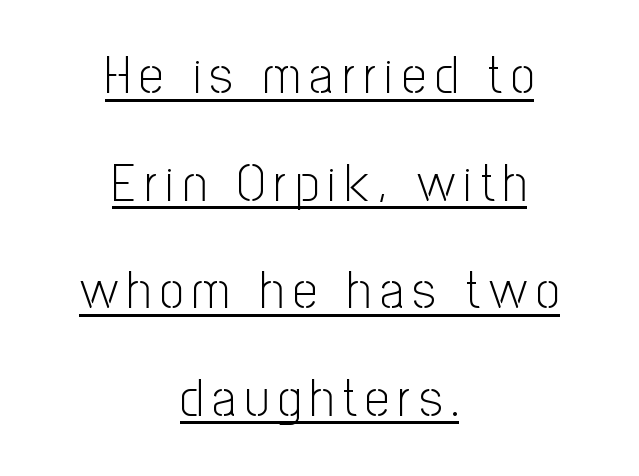
A sans-serif font was chosen for this passage. If you measured baseline to baseline, you'd find a long distance. In CSS terms this would be text-align: center. Stroke thickness stays within the range of a standard reading face or lighter. You can see a thin bar hugging the bottom of the glyphs.
